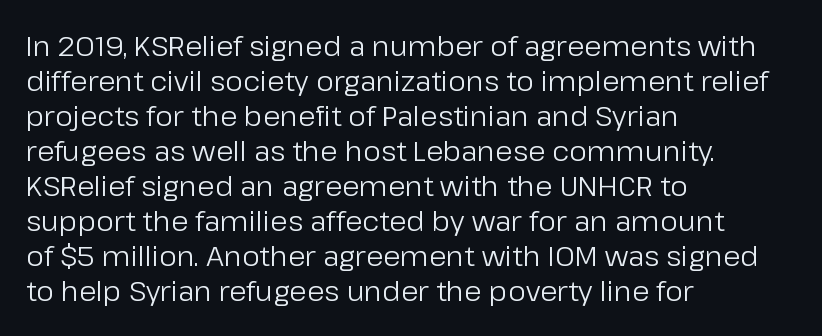
{"serif": "no", "italic": "no", "bold": "no", "weight": "regular", "width": "normal", "stroke_contrast": "low", "x_height": "medium", "monospaced": "no", "underline": "no", "align": "left", "line_spacing": "normal", "line_spacing_ratio": 1.25, "letter_spacing": "normal", "letter_spacing_em": 0.0, "glyph_px": 28}
